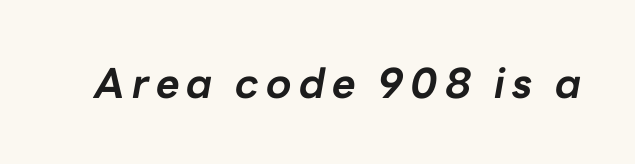
{"italic": "yes", "lean": "right", "slant_degrees": 10, "bold": "yes", "weight": "bold", "width": "normal", "stroke_contrast": "low", "x_height": "medium", "monospaced": "no", "underline": "no", "glyph_px": 41}
